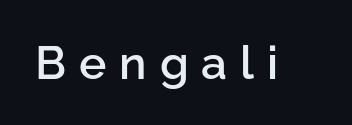
{"serif": "no", "italic": "no", "bold": "semi", "weight": "semibold", "width": "normal", "stroke_contrast": "low", "x_height": "medium", "monospaced": "no", "underline": "no", "letter_spacing": "wide", "letter_spacing_em": 0.28, "glyph_px": 46}
